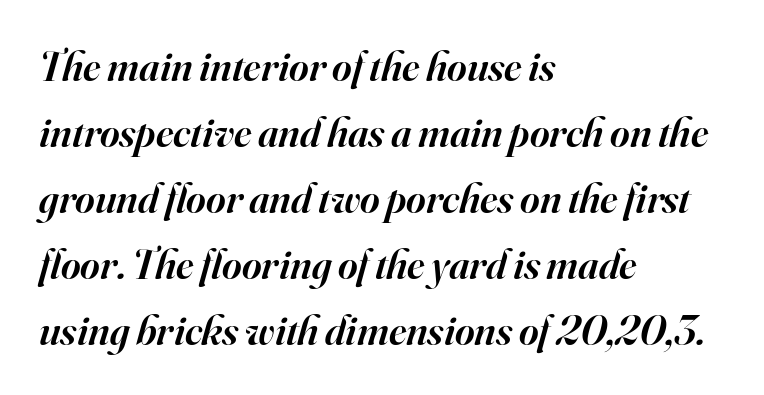
Each new line begins a customary step beneath the previous one. In terms of letterform style, serifs are clearly present. Slant detected: the letters are inclined. Summary of weight: moderately heavy, a semibold. One-word summary of the alignment: left. Decoration check: the copy has no underline.
